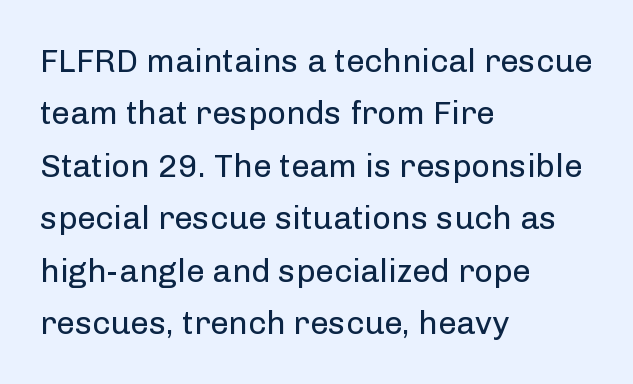
No extra ink here — the face is not bold. In terms of letterspacing, this is plain default setting. The words here are not underlined. A typesetter would call this leading conventional body-copy spacing.
